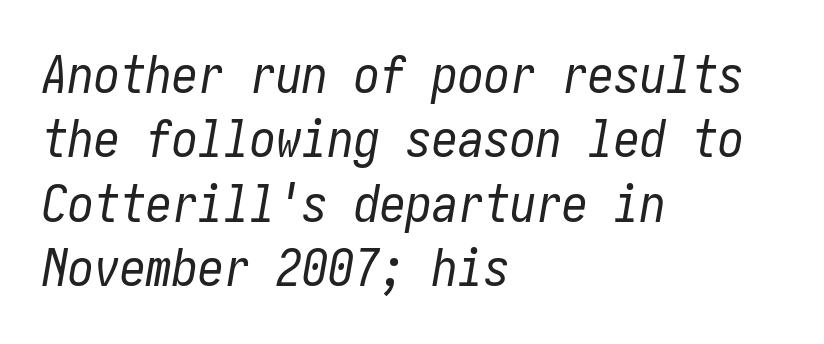
This rendering features lettering with no underline. In terms of posture, this sample is oblique. Each line starts at the same left margin while the right side varies. Letter spacing: default. Stroke mass is kept to a normal reading level or below.
